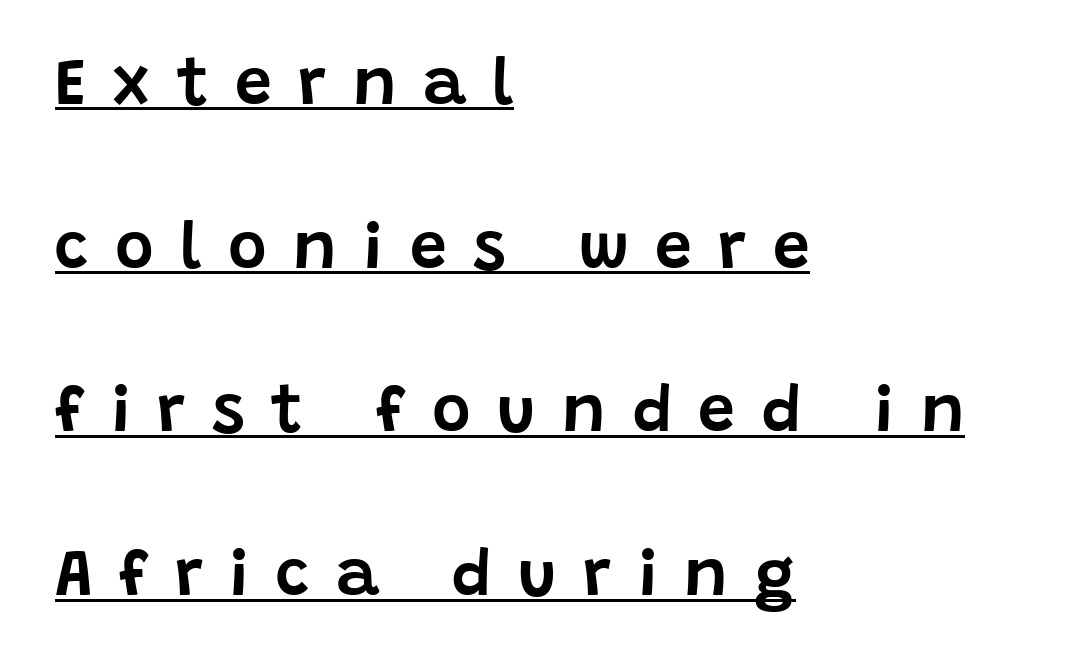
Character widths vary here, with narrow letters taking less room than wide ones. The type family on display is of the sans-serif kind. The rendering uses a large line-height, opening up the rows. This is the regular roman posture of the typeface. A typographer would call this underscored text. These lines are set flush left with a ragged right edge.
